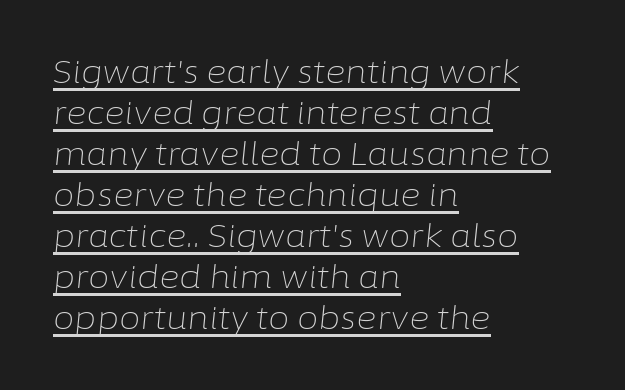
The image shows 31 px light type, italic (leaning right); set left-aligned, normal line spacing (1.32x), normal letter spacing, underlined; low stroke contrast and a medium x-height.
